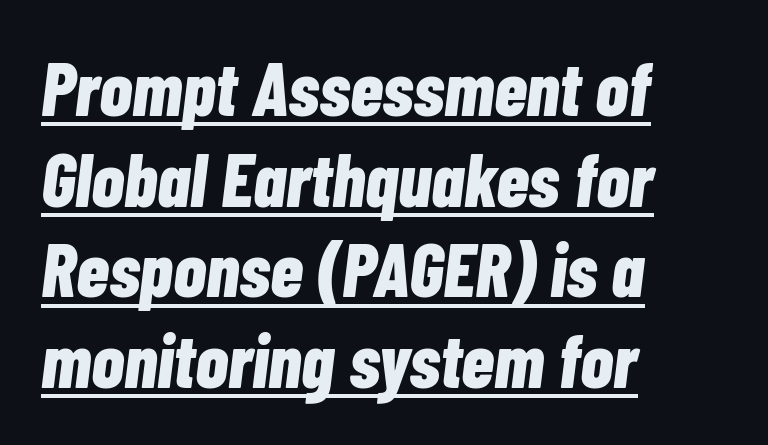
The image shows 75 px bold, condensed type, italic (leaning right); set left-aligned, line spacing 1.21x, normal letter spacing, underlined; low stroke contrast and a medium x-height.
